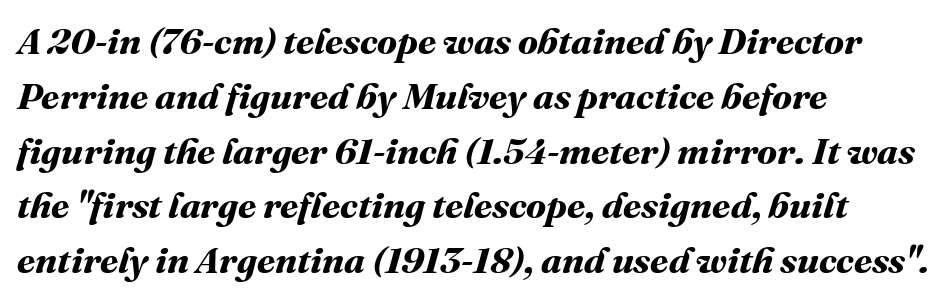
{"bold": "yes", "weight": "bold", "width": "normal", "stroke_contrast": "medium", "x_height": "medium", "monospaced": "no", "underline": "no", "align": "left", "line_spacing": "normal", "line_spacing_ratio": 1.48, "letter_spacing": "normal", "letter_spacing_em": 0.0, "glyph_px": 37}
